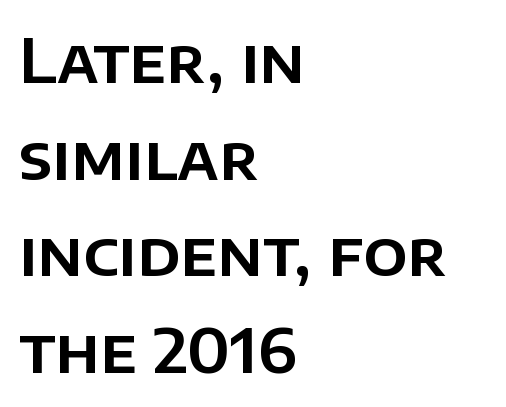
Observe the absence of serifs on each vertical stroke in this sample. Bare-footed words on every line. The typesetter chose a ragged-right arrangement here. Do the letters lean? They stand straight. These lines sit exactly where default settings would place them.
